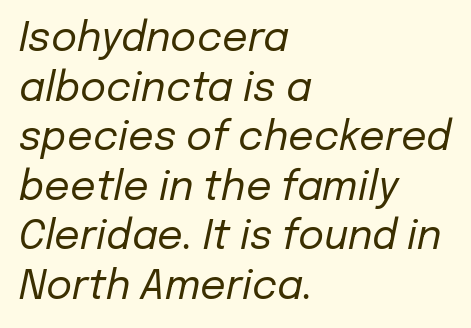
The image shows 40 px regular-weight type, italic (leaning right); set left-aligned, line spacing 1.24x, normal letter spacing, not underlined; low stroke contrast and a medium x-height.
